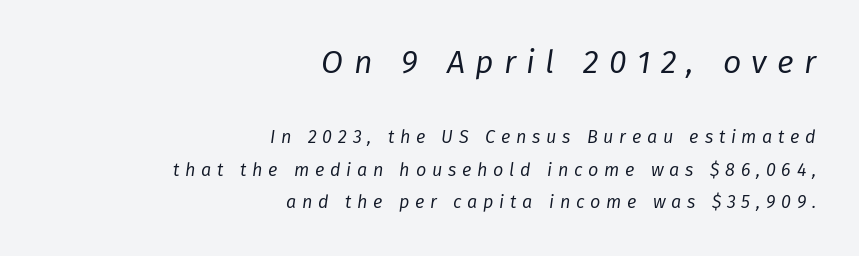
Q: Is the text bold? A: No.
Q: Is the text italic (slanted)? A: Yes, it leans right by about 8 degrees.
Q: Is the text underlined? A: No.
Q: How is the paragraph aligned? A: Right-aligned.
Q: Is the spacing between letters normal or unusually wide? A: Unusually wide.
Q: Which block of text is set in a larger size, the first (top) or the second (bottom)? A: The first (top) one.
Q: Width (condensed, normal, or wide)? A: Normal.
Q: Stroke contrast? A: Low.
Q: x-height? A: Medium.
Q: Monospaced? A: No.
